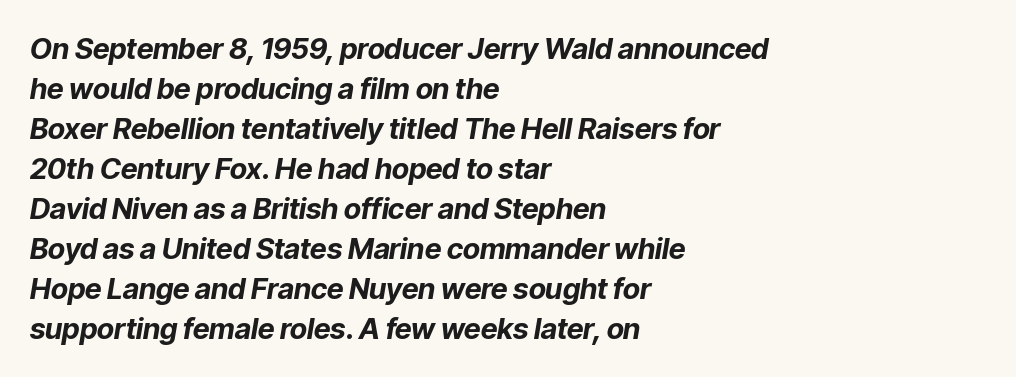
Beneath every word, the page is bare. The vertical gap from one line to the next is medium. Here the designer chose a conventional face with non-uniform glyph widths. Every letter is thick-stroked: bold, no question.
